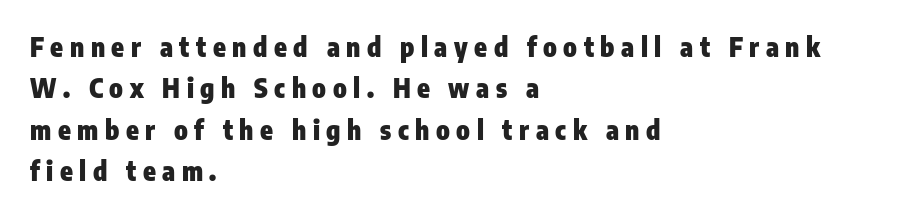
The image shows 26 px bold type, upright; set left-aligned, normal line spacing (1.59x), unusually wide letter spacing (+0.25 em), not underlined.
